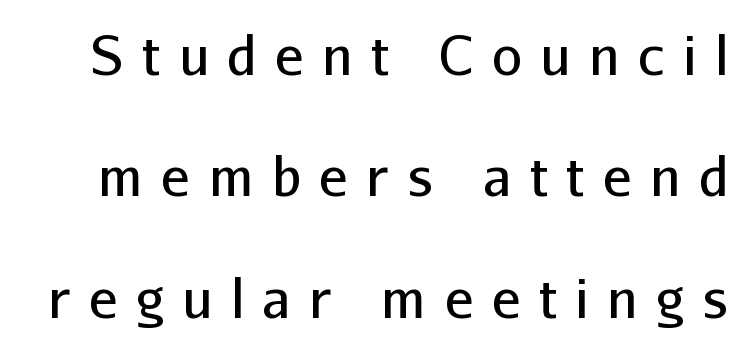
{"serif": "no", "italic": "no", "bold": "no", "weight": "regular", "width": "normal", "stroke_contrast": "low", "x_height": "medium", "monospaced": "no", "underline": "no", "line_spacing": "loose", "line_spacing_ratio": 2.25, "letter_spacing": "wide", "letter_spacing_em": 0.34, "glyph_px": 54}
